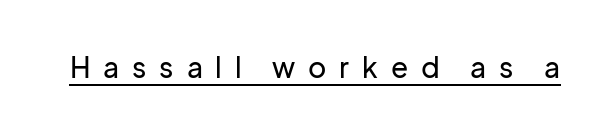
{"serif": "no", "italic": "no", "width": "normal", "stroke_contrast": "low", "x_height": "medium", "monospaced": "no", "underline": "yes", "letter_spacing": "wide", "letter_spacing_em": 0.46, "glyph_px": 28}
